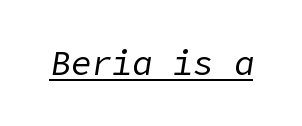
{"italic": "yes", "lean": "right", "slant_degrees": 9, "bold": "no", "weight": "regular", "width": "normal", "stroke_contrast": "low", "x_height": "medium", "underline": "yes", "letter_spacing": "normal", "letter_spacing_em": 0.0, "glyph_px": 34}
